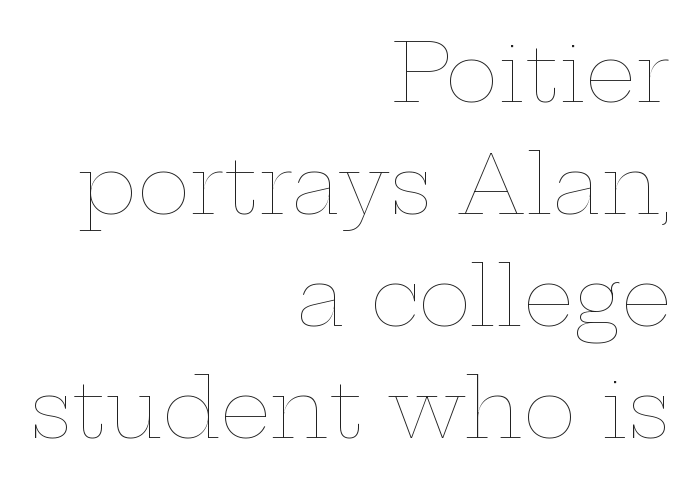
The image shows 80 px thin, wide type, upright; set right-aligned, normal line spacing (1.4x), normal letter spacing, not underlined; low stroke contrast and a medium x-height.
